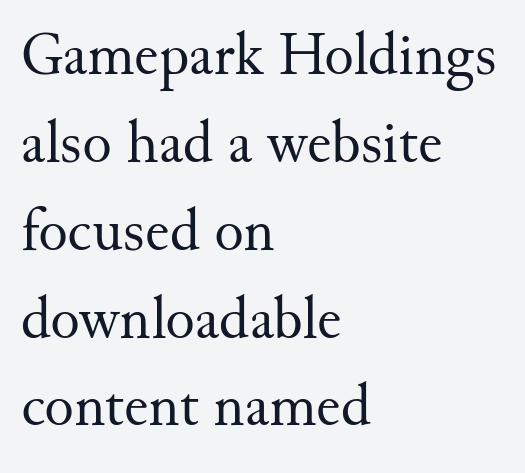
{"serif": "yes", "italic": "no", "bold": "no", "weight": "regular", "width": "normal", "stroke_contrast": "medium", "x_height": "small", "monospaced": "no", "underline": "no", "align": "left", "line_spacing": "normal", "line_spacing_ratio": 1.44, "letter_spacing": "normal", "letter_spacing_em": 0.0, "glyph_px": 61}
